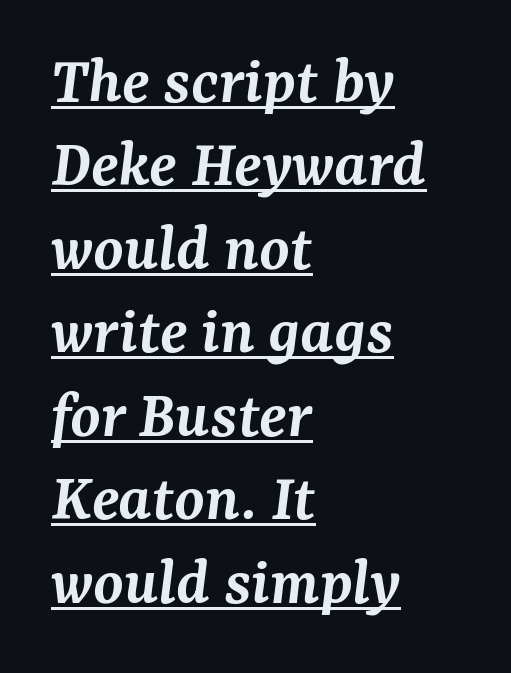
Q: Is the text bold? A: Semi-bold.
Q: Is the text italic (slanted)? A: Yes, it leans right by about 7 degrees.
Q: Is the typeface a serif or a sans-serif typeface? A: Serif.
Q: Is the text underlined? A: Yes.
Q: How is the paragraph aligned? A: Left-aligned.
Q: Is the spacing between letters normal or unusually wide? A: Normal.
Q: Width (condensed, normal, or wide)? A: Normal.
Q: Stroke contrast? A: Medium.
Q: x-height? A: Medium.
Q: Monospaced? A: No.
